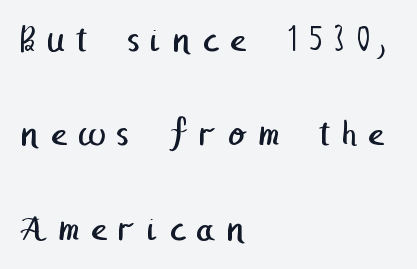
Q: Is the text bold? A: No.
Q: Is the typeface a serif or a sans-serif typeface? A: Sans-serif.
Q: Is the text underlined? A: No.
Q: How is the paragraph aligned? A: Left-aligned.
Q: Is the spacing between letters normal or unusually wide? A: Unusually wide.
Q: Is the spacing between lines tight, normal or loose? A: Loose.
Q: Width (condensed, normal, or wide)? A: Normal.
Q: Stroke contrast? A: Low.
Q: x-height? A: Medium.
